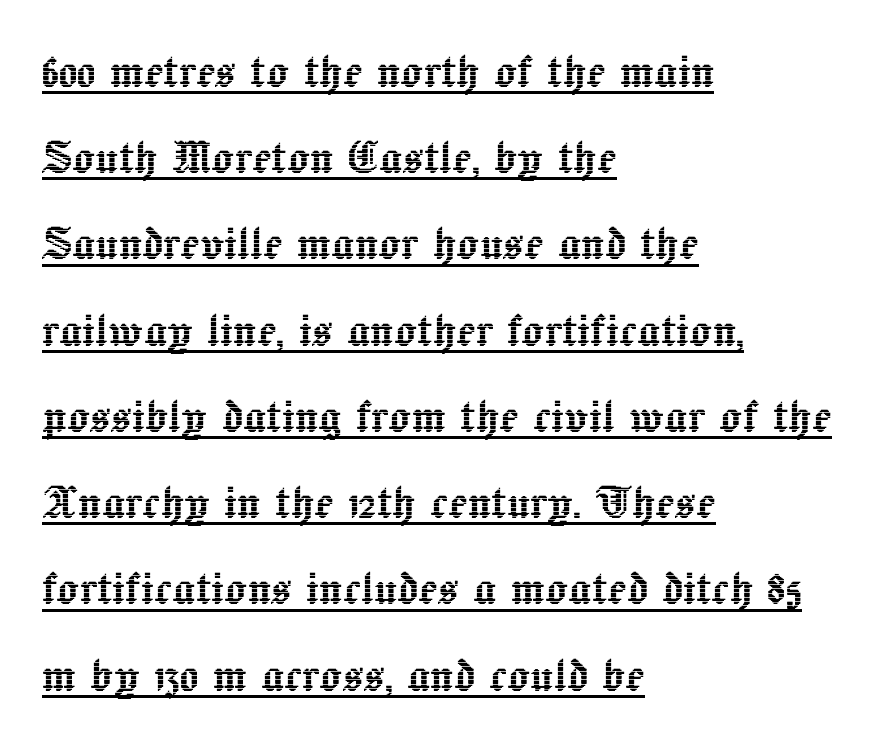
{"italic": "no", "width": "normal", "x_height": "medium", "monospaced": "no", "underline": "yes", "align": "left", "line_spacing": "normal", "line_spacing_ratio": 1.54, "letter_spacing": "normal", "letter_spacing_em": 0.0, "glyph_px": 56}
